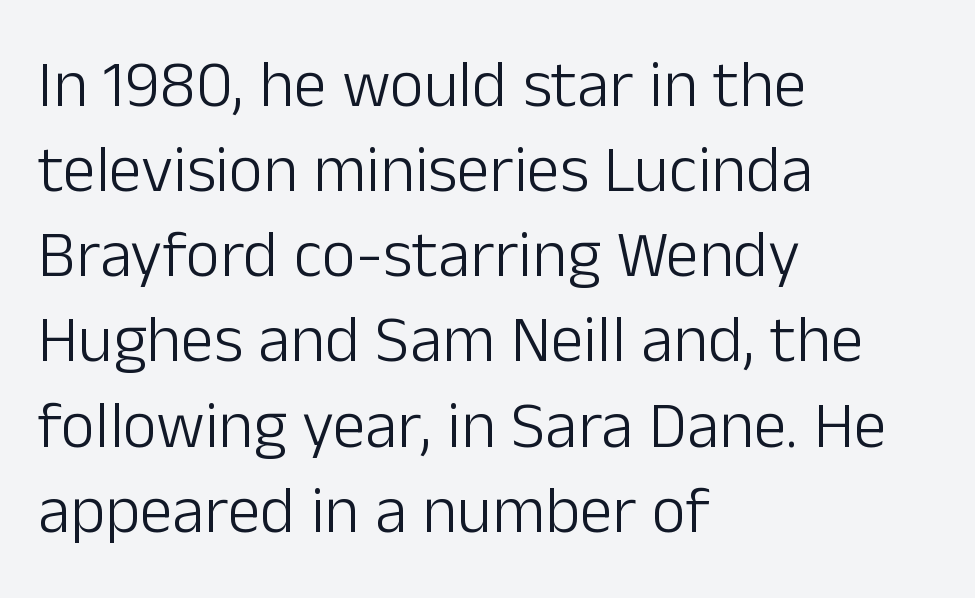
Q: Is the text bold? A: No.
Q: Is the text italic (slanted)? A: No, it is upright.
Q: Is the typeface a serif or a sans-serif typeface? A: Sans-serif.
Q: Is the text underlined? A: No.
Q: How is the paragraph aligned? A: Left-aligned.
Q: Is the spacing between letters normal or unusually wide? A: Normal.
Q: Is the spacing between lines tight, normal or loose? A: Normal.
Q: Width (condensed, normal, or wide)? A: Normal.
Q: Stroke contrast? A: Low.
Q: x-height? A: Medium.
Q: Monospaced? A: No.
